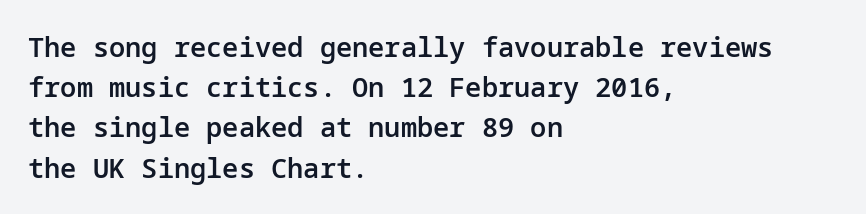
{"italic": "no", "bold": "semi", "underline": "no", "align": "left", "line_spacing": "normal", "line_spacing_ratio": 1.49, "letter_spacing": "normal", "letter_spacing_em": 0.0, "glyph_px": 27}
